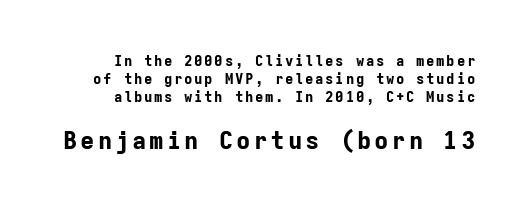
Posture: straight, roman, zero tilt. Each new line begins a customary step beneath the previous one. Notice how thick the strokes are: this is what a full bold looks like. Whoever set this made the second block the dominant, larger element. The glyphs are unaccompanied by any horizontal stroke below them.
